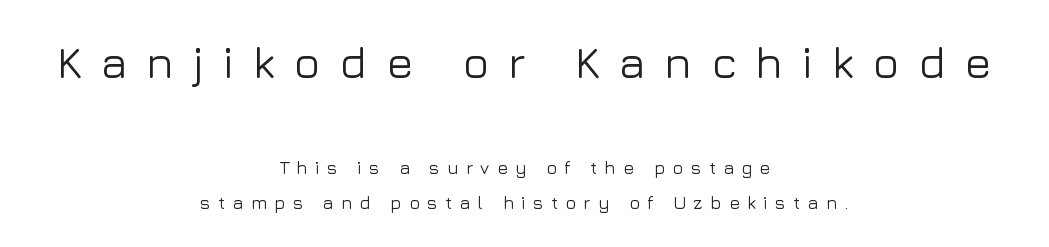
Q: Is the text italic (slanted)? A: No, it is upright.
Q: Is the typeface a serif or a sans-serif typeface? A: Sans-serif.
Q: Is the text underlined? A: No.
Q: How is the paragraph aligned? A: Centered.
Q: Is the spacing between letters normal or unusually wide? A: Unusually wide.
Q: Is the spacing between lines tight, normal or loose? A: Loose.
Q: Which block of text is set in a larger size, the first (top) or the second (bottom)? A: The first (top) one.
Q: Width (condensed, normal, or wide)? A: Normal.
Q: Stroke contrast? A: Low.
Q: x-height? A: Medium.
Q: Monospaced? A: No.
